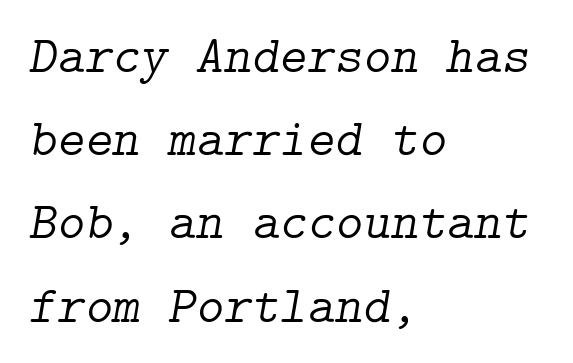
{"serif": "yes", "italic": "yes", "lean": "right", "slant_degrees": 9, "bold": "no", "weight": "light", "width": "normal", "stroke_contrast": "low", "x_height": "medium", "underline": "no", "align": "left", "line_spacing": "normal", "line_spacing_ratio": 1.57, "letter_spacing": "normal", "letter_spacing_em": 0.0, "glyph_px": 53}
